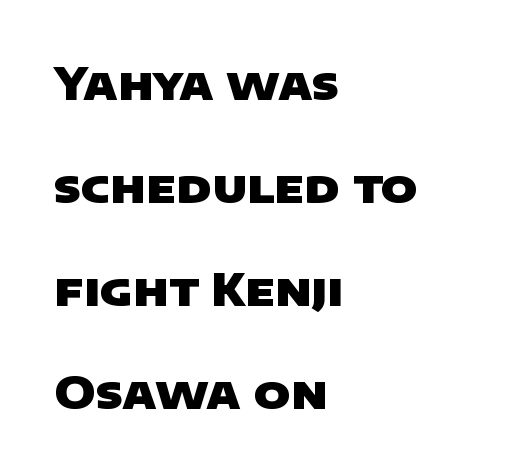
You could not count columns in this text — the font is proportionally spaced. Is there much room between lines? Yes — plenty of vertical air separates them. The typeface chosen for these lines omits serifs. This rendering features lettering with no underline. The gaps between neighbouring characters are ordinary and unremarkable. Weight: bold.
